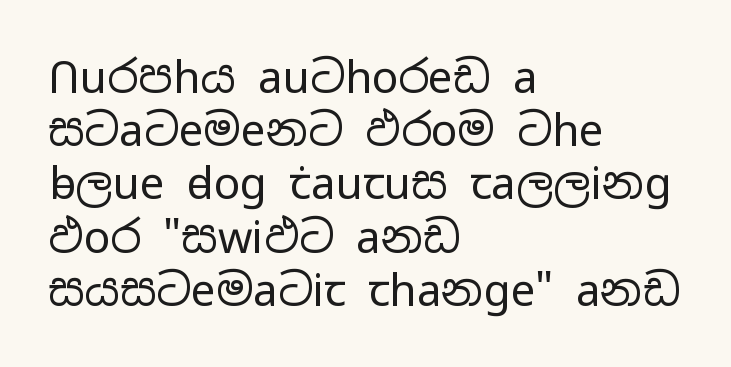
The image shows 44 px regular-weight, wide sans-serif type, upright; set left-aligned, line spacing 1.21x, normal letter spacing, not underlined; low stroke contrast and a medium x-height.
